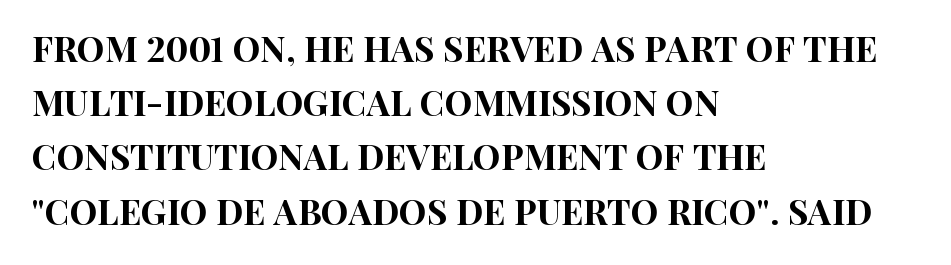
{"serif": "no", "italic": "no", "width": "condensed", "stroke_contrast": "high", "x_height": "large", "monospaced": "no", "underline": "no", "align": "left", "line_spacing": "normal", "line_spacing_ratio": 1.55, "letter_spacing": "normal", "letter_spacing_em": 0.0, "glyph_px": 35}
